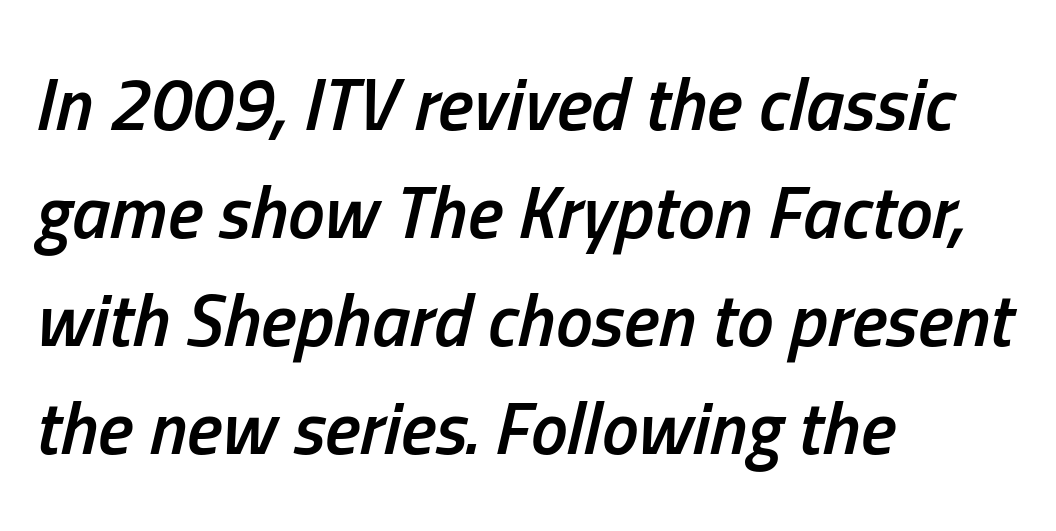
The compositor pushed each line to the left boundary. The passage shown is not underscored anywhere. A bit beefed up — I'd call it semibold rather than bold. Spacing verdict: proportional, widths tailored to each character. These lines keep a tight, regular rhythm from letter to letter. In terms of leading, this rendering sits right in the middle.
